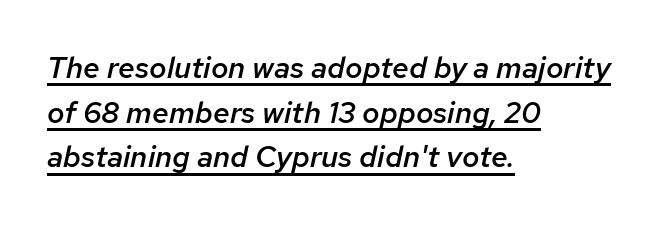
The image shows 30 px semibold type, italic (leaning right); set left-aligned, normal line spacing (1.49x), normal letter spacing, underlined; low stroke contrast and a medium x-height.
